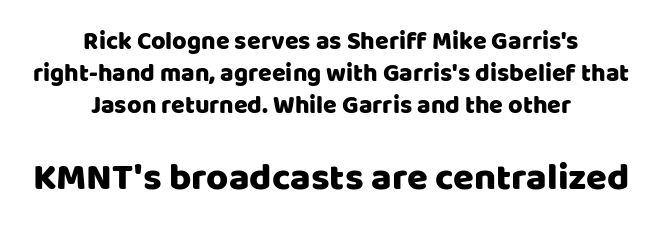
The image shows 38 px sans-serif type, upright; set centered, normal line spacing (1.29x), normal letter spacing, not underlined; the second (bottom) block is 1.52x larger; low stroke contrast and a large x-height.
